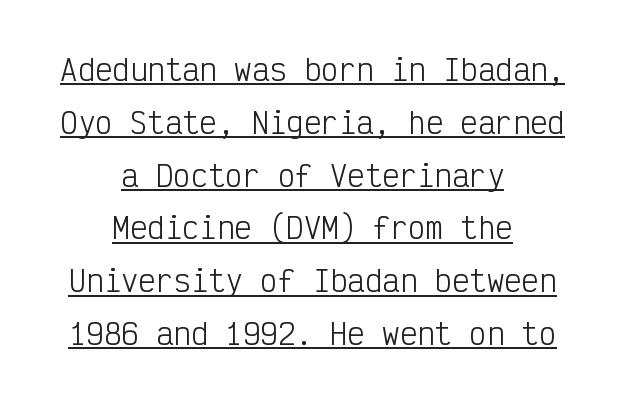
Like a heading marked for emphasis, these lines bear an underscore. Observe the absence of serifs on each vertical stroke in this sample. Stroke thickness stays within the range of a standard reading face or lighter. Spacing verdict: monospaced, one width for all characters. Layout note: lines centered. Does the lettering tilt? It doesn't — this is upright.
